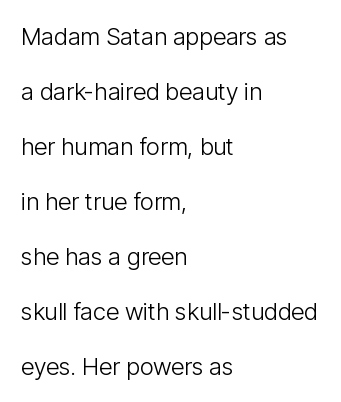
{"italic": "no", "bold": "no", "underline": "no", "align": "left", "line_spacing": "loose", "line_spacing_ratio": 2.29, "letter_spacing": "normal", "letter_spacing_em": 0.0, "glyph_px": 24}
